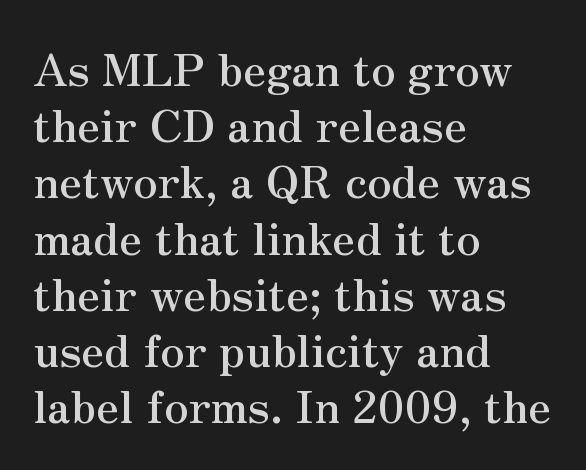
The image shows 45 px serif type, upright; set left-aligned, normal line spacing (1.25x), normal letter spacing, not underlined; medium stroke contrast and a small x-height.
